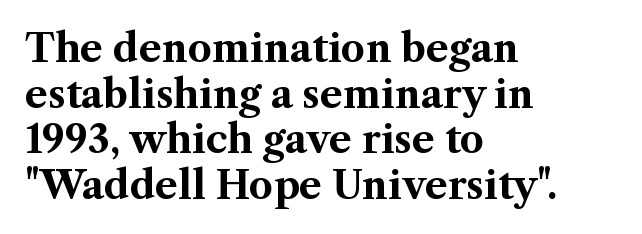
{"serif": "yes", "italic": "no", "bold": "yes", "weight": "bold", "width": "normal", "stroke_contrast": "medium", "x_height": "medium", "monospaced": "no", "underline": "no", "align": "left", "line_spacing_ratio": 1.2, "letter_spacing": "normal", "letter_spacing_em": 0.0, "glyph_px": 38}
